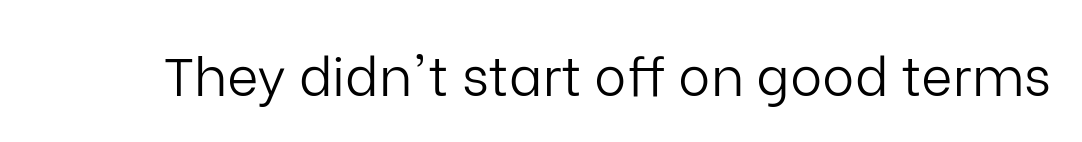
Q: Is the text bold? A: No.
Q: Is the text italic (slanted)? A: No, it is upright.
Q: Is the typeface a serif or a sans-serif typeface? A: Sans-serif.
Q: Is the text underlined? A: No.
Q: Is the spacing between letters normal or unusually wide? A: Normal.
Q: Width (condensed, normal, or wide)? A: Normal.
Q: Stroke contrast? A: Low.
Q: x-height? A: Medium.
Q: Monospaced? A: No.
